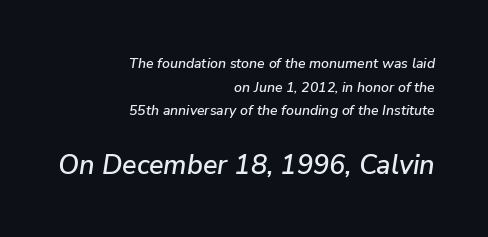
Q: Is the text italic (slanted)? A: Yes, it leans right by about 9 degrees.
Q: Is the text underlined? A: No.
Q: How is the paragraph aligned? A: Right-aligned.
Q: Is the spacing between letters normal or unusually wide? A: Normal.
Q: Is the spacing between lines tight, normal or loose? A: Normal.
Q: Which block of text is set in a larger size, the first (top) or the second (bottom)? A: The second (bottom) one.
